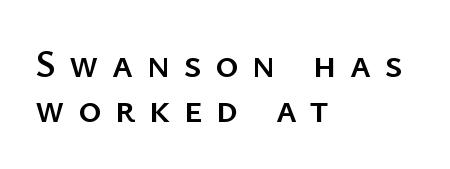
Between one letter and the next there's a generous, obvious gap. Is there much room between lines? No — they nearly touch. The letters stand upright; this is a roman face. Leftover space on each line is placed entirely after the last word.
